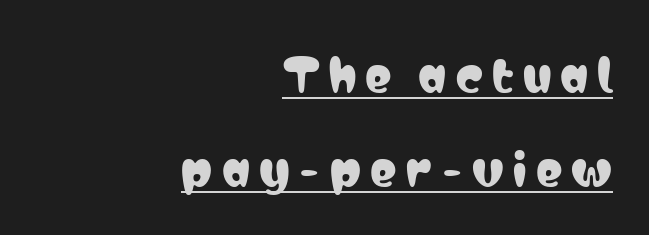
{"serif": "no", "italic": "no", "width": "condensed", "stroke_contrast": "low", "x_height": "medium", "monospaced": "no", "underline": "yes", "align": "right", "line_spacing": "loose", "line_spacing_ratio": 2.14, "letter_spacing": "wide", "letter_spacing_em": 0.21, "glyph_px": 44}
